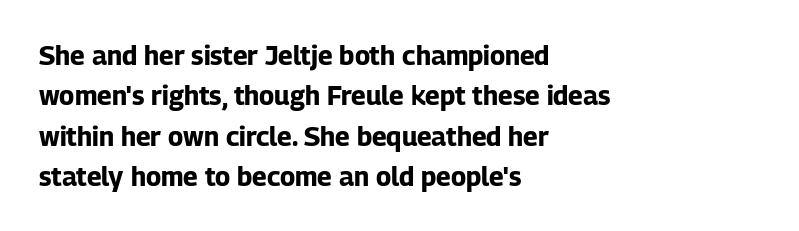
A classic flush-left, rag-right setting is used for this passage. Rows of type keep a routine distance in the vertical direction. Descenders are the only things crossing below the line. The strokes are fattened all the way to bold. Tracking value appears to be zero — textbook default spacing.
